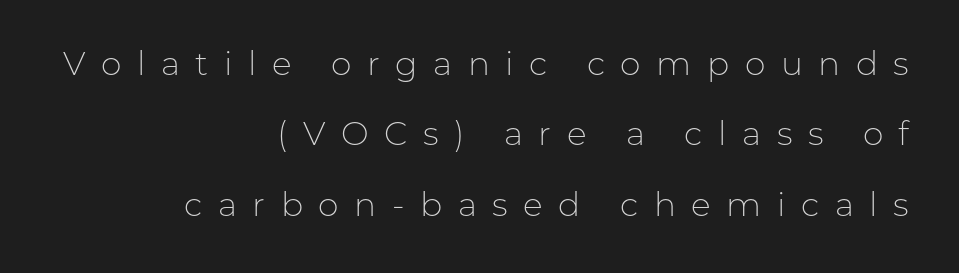
The image shows 33 px light sans-serif type, upright; set right-aligned, loose line spacing (2.13x), unusually wide letter spacing (+0.47 em), not underlined; low stroke contrast and a medium x-height.
